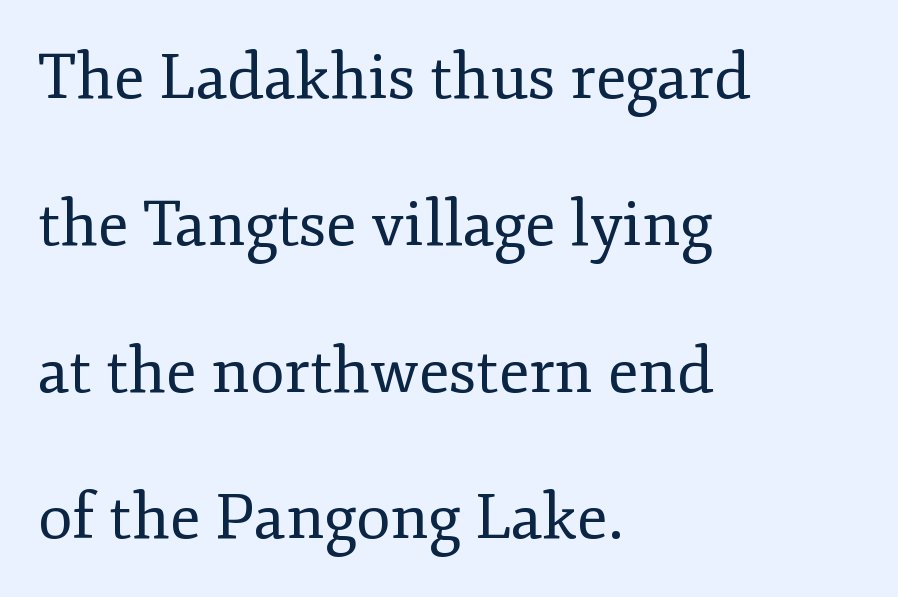
Does the type have serifs? Yes, each stem ends in a small foot. Is the block centered? No — it sits flush against the left margin. Underline: absent. When letters stand straight like this, we call the style roman or upright. Letters have the restrained weight of plain body copy at most. The rendering keeps characters at their native spacing.
